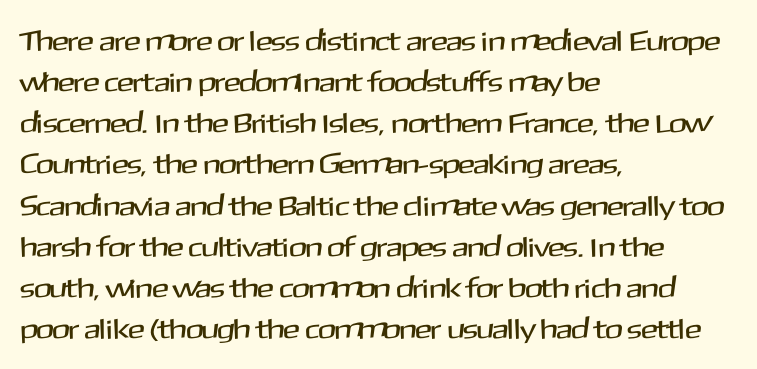
Q: Is the text italic (slanted)? A: No, it is upright.
Q: Is the typeface a serif or a sans-serif typeface? A: Sans-serif.
Q: Is the text underlined? A: No.
Q: How is the paragraph aligned? A: Left-aligned.
Q: Is the spacing between letters normal or unusually wide? A: Normal.
Q: Is the spacing between lines tight, normal or loose? A: Normal.
Q: Width (condensed, normal, or wide)? A: Normal.
Q: Stroke contrast? A: Medium.
Q: x-height? A: Medium.
Q: Monospaced? A: No.
